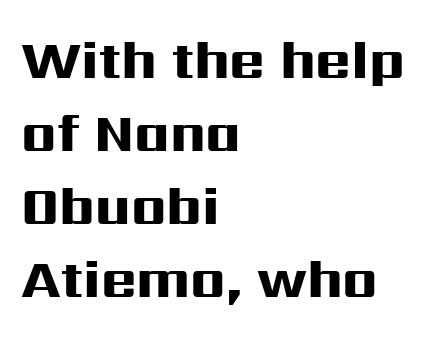
{"serif": "no", "italic": "no", "bold": "yes", "weight": "heavy", "width": "wide", "stroke_contrast": "high", "x_height": "medium", "monospaced": "no", "underline": "no", "align": "left", "line_spacing": "normal", "line_spacing_ratio": 1.35, "letter_spacing": "normal", "letter_spacing_em": 0.0, "glyph_px": 54}
